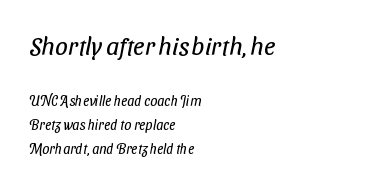
Q: Is the text bold? A: No.
Q: Is the text underlined? A: No.
Q: How is the paragraph aligned? A: Left-aligned.
Q: Is the spacing between letters normal or unusually wide? A: Normal.
Q: Is the spacing between lines tight, normal or loose? A: Normal.
Q: Which block of text is set in a larger size, the first (top) or the second (bottom)? A: The first (top) one.
